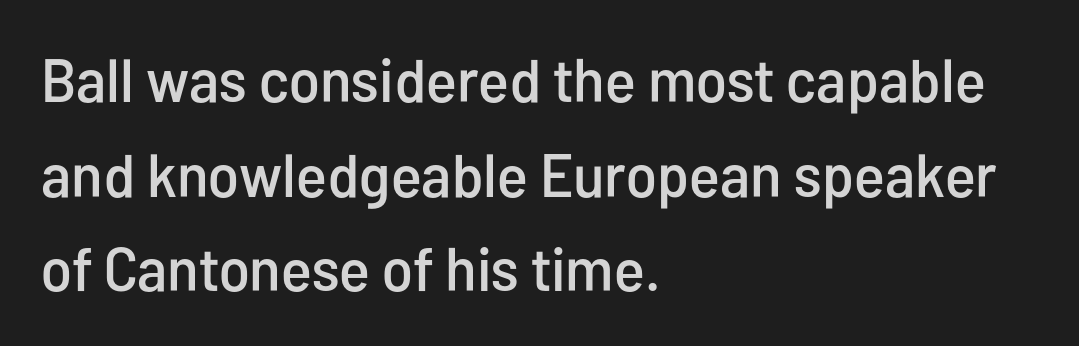
Q: Is the text italic (slanted)? A: No, it is upright.
Q: Is the typeface a serif or a sans-serif typeface? A: Sans-serif.
Q: Is the text underlined? A: No.
Q: How is the paragraph aligned? A: Left-aligned.
Q: Is the spacing between letters normal or unusually wide? A: Normal.
Q: Is the spacing between lines tight, normal or loose? A: Normal.
Q: Width (condensed, normal, or wide)? A: Condensed.
Q: Stroke contrast? A: Low.
Q: x-height? A: Medium.
Q: Monospaced? A: No.
